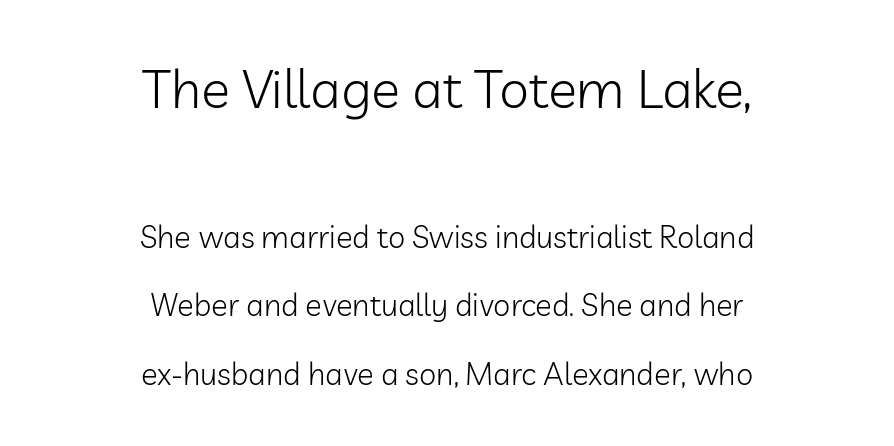
Q: Is the text bold? A: No.
Q: Is the text italic (slanted)? A: No, it is upright.
Q: Is the typeface a serif or a sans-serif typeface? A: Sans-serif.
Q: Is the text underlined? A: No.
Q: How is the paragraph aligned? A: Centered.
Q: Is the spacing between letters normal or unusually wide? A: Normal.
Q: Is the spacing between lines tight, normal or loose? A: Loose.
Q: Which block of text is set in a larger size, the first (top) or the second (bottom)? A: The first (top) one.
Q: Width (condensed, normal, or wide)? A: Normal.
Q: Stroke contrast? A: Low.
Q: x-height? A: Medium.
Q: Monospaced? A: No.
